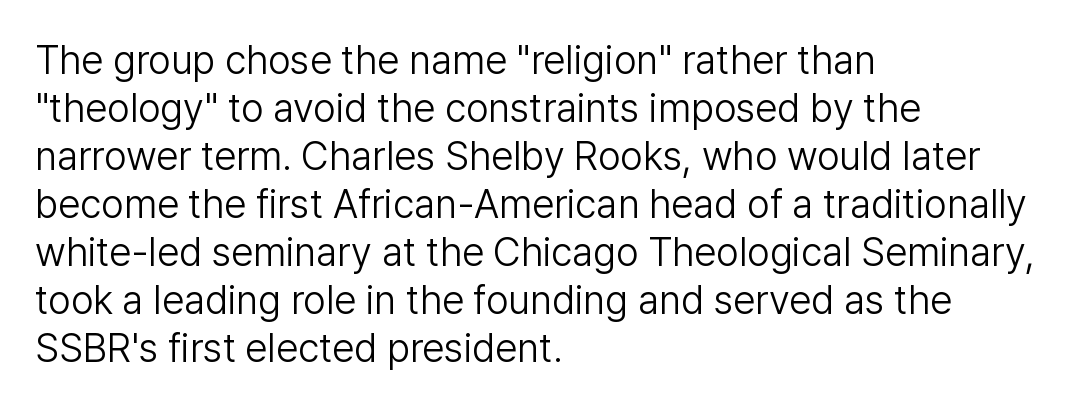
Think of a printed novel: that variable character pitch is what you see here. Between one letter and the next there's only the usual sliver of space. Teacher's note: observe the even left margin — that is flush-left alignment. Honestly, there is no underline to notice here at all. The characters display no serif detailing; their extremities are plain. This sample uses an upright cut, with every glyph sitting square on the baseline.
